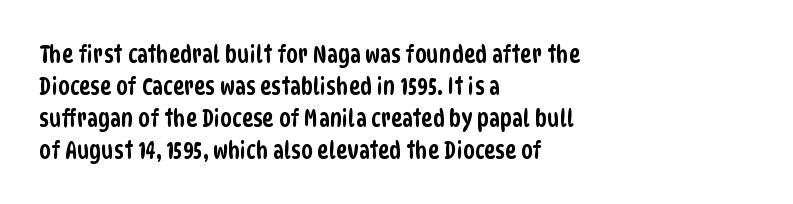
Q: Is the text underlined? A: No.
Q: How is the paragraph aligned? A: Left-aligned.
Q: Is the spacing between letters normal or unusually wide? A: Normal.
Q: Is the spacing between lines tight, normal or loose? A: Normal.
